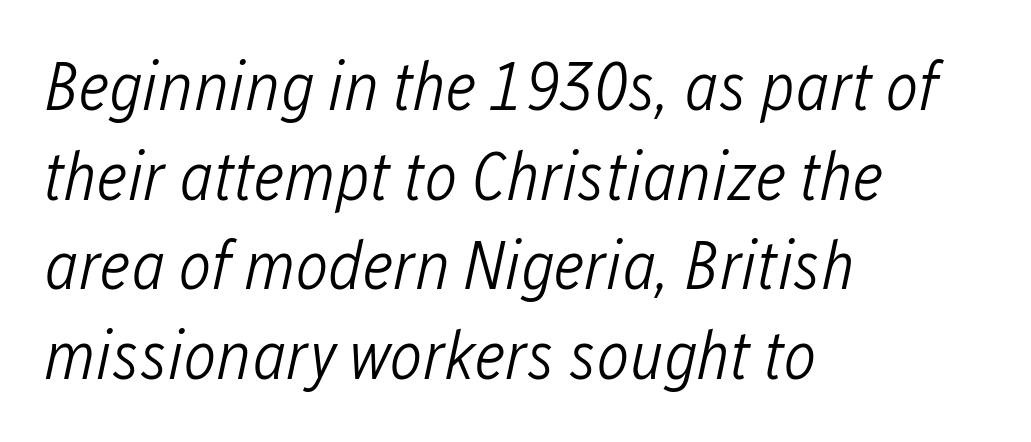
Q: Is the text bold? A: No.
Q: Is the text italic (slanted)? A: Yes, it leans right by about 12 degrees.
Q: Is the text underlined? A: No.
Q: How is the paragraph aligned? A: Left-aligned.
Q: Is the spacing between letters normal or unusually wide? A: Normal.
Q: Is the spacing between lines tight, normal or loose? A: Normal.
Q: Width (condensed, normal, or wide)? A: Condensed.
Q: Stroke contrast? A: Low.
Q: x-height? A: Medium.
Q: Monospaced? A: No.
